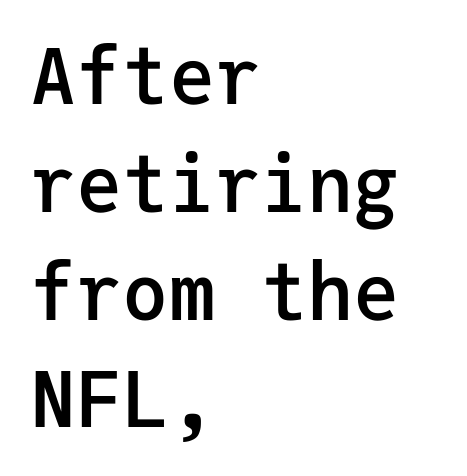
{"serif": "no", "italic": "no", "bold": "semi", "weight": "semibold", "width": "normal", "stroke_contrast": "low", "x_height": "medium", "monospaced": "yes", "underline": "no", "align": "left", "line_spacing": "normal", "line_spacing_ratio": 1.4, "letter_spacing": "normal", "letter_spacing_em": 0.0, "glyph_px": 77}
